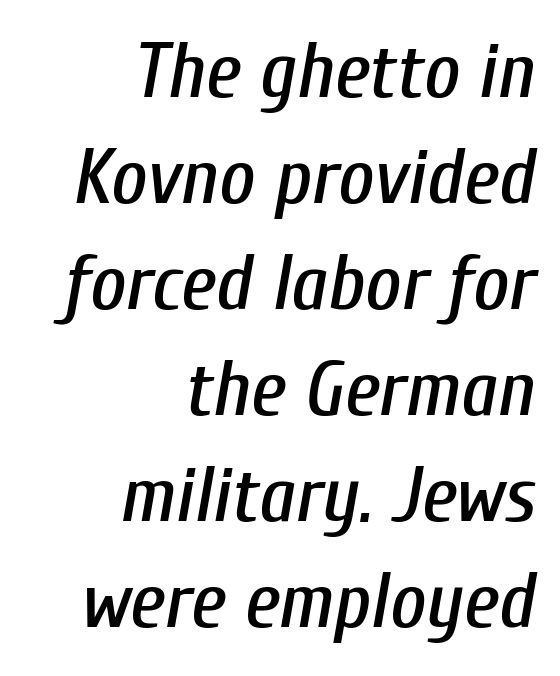
These lines are set flush right with a ragged left edge. Normally led — the rows are evenly, conventionally spaced. Designer's note — italics engaged. Think of a printed novel: that variable character pitch is what you see here. Descenders hang freely into open space.
